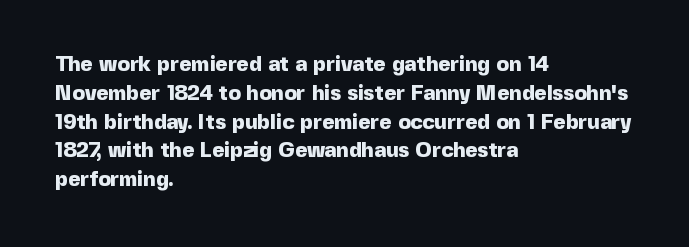
The image shows 21 px bold type, upright; set left-aligned, normal line spacing (1.37x), normal letter spacing, not underlined.
